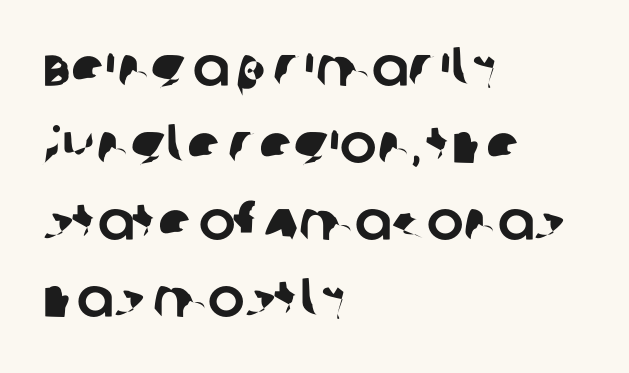
Q: Is the typeface a serif or a sans-serif typeface? A: Sans-serif.
Q: Is the text underlined? A: No.
Q: How is the paragraph aligned? A: Left-aligned.
Q: Is the spacing between letters normal or unusually wide? A: Normal.
Q: Is the spacing between lines tight, normal or loose? A: Normal.
Q: Width (condensed, normal, or wide)? A: Normal.
Q: Stroke contrast? A: Low.
Q: x-height? A: Large.
Q: Monospaced? A: No.
